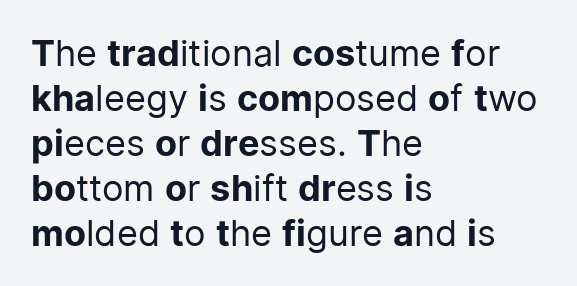
{"serif": "no", "italic": "no", "bold": "no", "weight": "regular", "width": "normal", "stroke_contrast": "low", "x_height": "medium", "monospaced": "no", "underline": "no", "align": "left", "line_spacing": "normal", "line_spacing_ratio": 1.25, "letter_spacing": "normal", "letter_spacing_em": 0.0, "glyph_px": 36}
